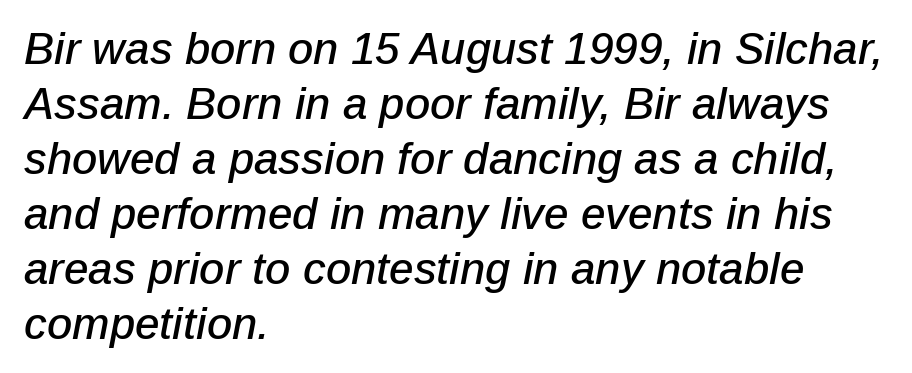
{"italic": "yes", "lean": "right", "slant_degrees": 12, "width": "normal", "stroke_contrast": "low", "x_height": "medium", "monospaced": "no", "underline": "no", "align": "left", "line_spacing": "normal", "line_spacing_ratio": 1.25, "letter_spacing": "normal", "letter_spacing_em": 0.0, "glyph_px": 44}
